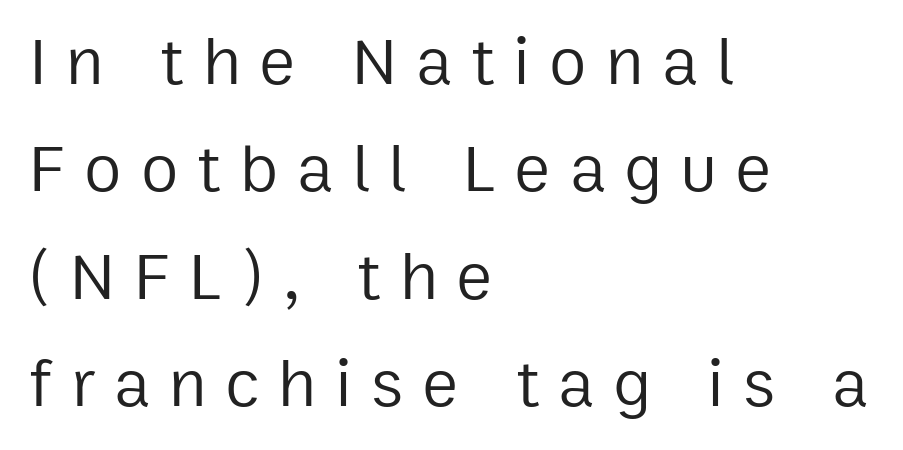
The image shows 68 px regular-weight sans-serif type, upright; set left-aligned, normal line spacing (1.58x), unusually wide letter spacing (+0.28 em), not underlined; low stroke contrast and a medium x-height.
